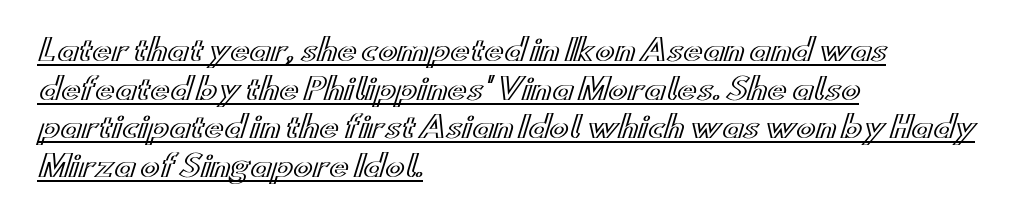
Every row of glyphs begins at an identical x-position on the left. Each word holds together tightly as a unit, with standard inter-letter gaps. Each line of the rendering has a horizontal stroke beneath the glyphs. Vertically, the passage feels balanced, rows spaced as you'd expect. Think of a printed novel: that variable character pitch is what you see here.
